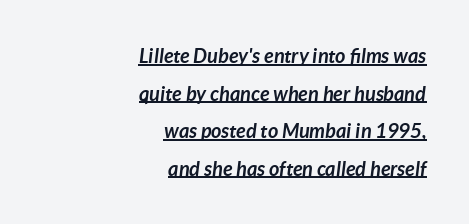
Caption: lettering with a line underneath. Right-aligned paragraph, ragged on the left. On the weight axis this lands at bold, roughly 700. The whole block is typeset with a tilt. This sample uses plain, unmodified letter spacing.
